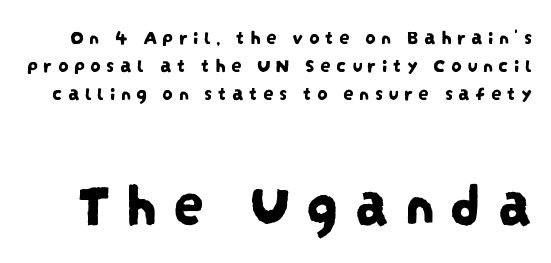
{"serif": "no", "width": "condensed", "stroke_contrast": "low", "x_height": "large", "monospaced": "no", "underline": "no", "line_spacing": "normal", "line_spacing_ratio": 1.34, "letter_spacing": "wide", "letter_spacing_em": 0.25, "larger_block": "second", "size_ratio": 2.95, "glyph_px": 62}
